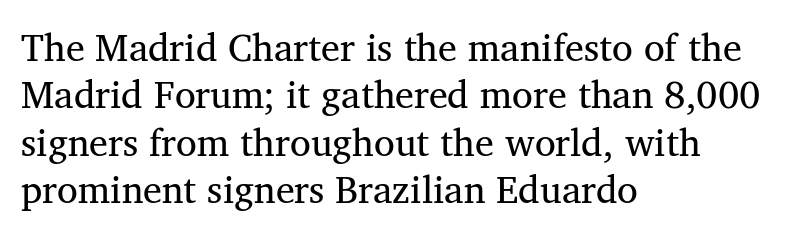
{"serif": "yes", "italic": "no", "width": "normal", "stroke_contrast": "medium", "x_height": "medium", "monospaced": "no", "underline": "no", "align": "left", "line_spacing": "normal", "line_spacing_ratio": 1.25, "letter_spacing": "normal", "letter_spacing_em": 0.0, "glyph_px": 38}
